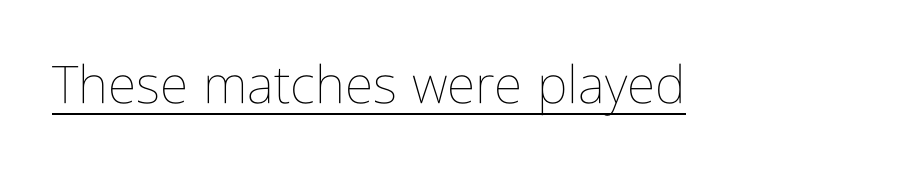
Q: Is the text bold? A: No.
Q: Is the text italic (slanted)? A: No, it is upright.
Q: Is the text underlined? A: Yes.
Q: Is the spacing between letters normal or unusually wide? A: Normal.
Q: Width (condensed, normal, or wide)? A: Condensed.
Q: Stroke contrast? A: Low.
Q: x-height? A: Medium.
Q: Monospaced? A: No.
